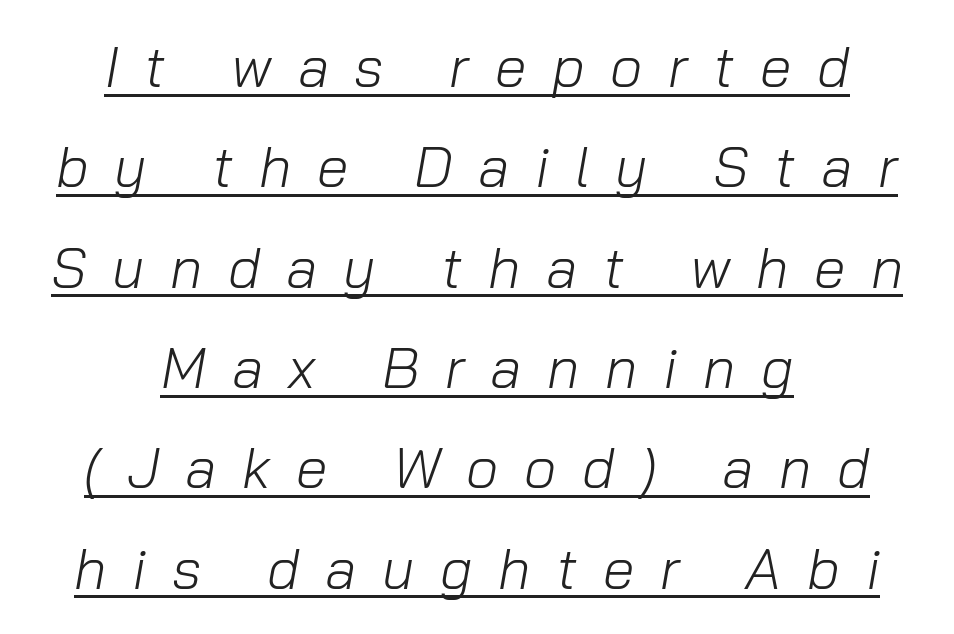
Do the characters align in a grid? No, the font is proportional. The line texture is sparse and dotted thanks to wide tracking. The rendered words wear a rule along their underside. A light-to-regular cut is what we see here. Teacher's note: observe the equal gaps on both sides — that is centered alignment.
